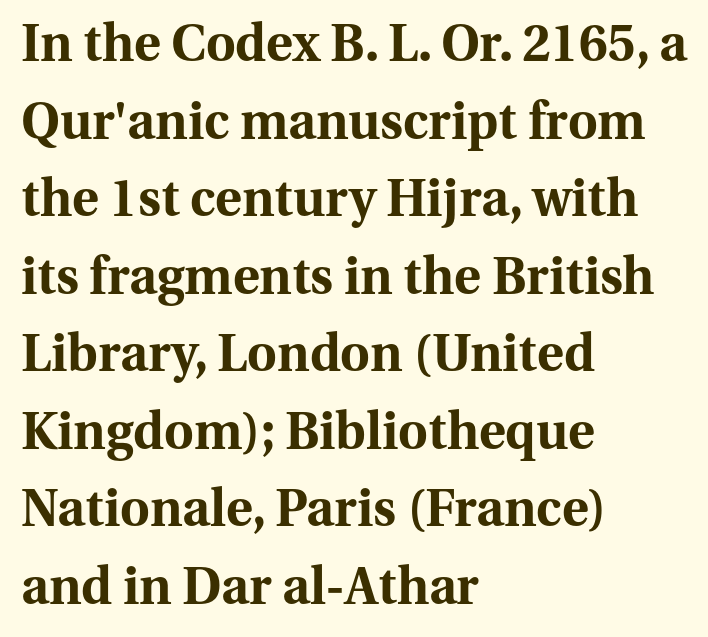
Q: Is the text bold? A: Yes.
Q: Is the text italic (slanted)? A: No, it is upright.
Q: Is the typeface a serif or a sans-serif typeface? A: Serif.
Q: Is the text underlined? A: No.
Q: How is the paragraph aligned? A: Left-aligned.
Q: Is the spacing between letters normal or unusually wide? A: Normal.
Q: Is the spacing between lines tight, normal or loose? A: Normal.
Q: Width (condensed, normal, or wide)? A: Normal.
Q: Stroke contrast? A: Medium.
Q: x-height? A: Medium.
Q: Monospaced? A: No.
